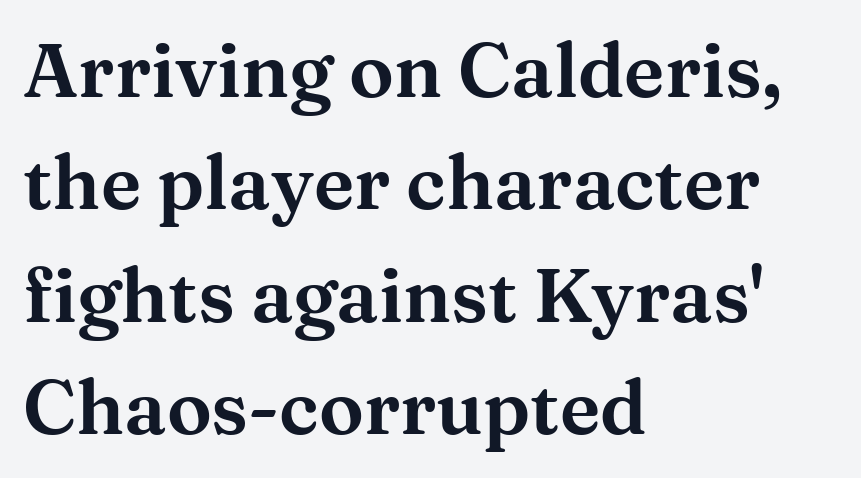
{"serif": "yes", "italic": "no", "width": "wide", "stroke_contrast": "medium", "x_height": "medium", "monospaced": "no", "underline": "no", "align": "left", "line_spacing": "normal", "line_spacing_ratio": 1.5, "letter_spacing": "normal", "letter_spacing_em": 0.0, "glyph_px": 75}
